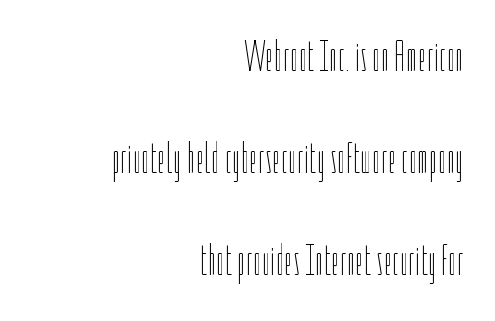
Q: Is the text bold? A: No.
Q: Is the text italic (slanted)? A: No, it is upright.
Q: Is the text underlined? A: No.
Q: How is the paragraph aligned? A: Right-aligned.
Q: Is the spacing between letters normal or unusually wide? A: Normal.
Q: Is the spacing between lines tight, normal or loose? A: Loose.
Q: Width (condensed, normal, or wide)? A: Condensed.
Q: Stroke contrast? A: Low.
Q: x-height? A: Medium.
Q: Monospaced? A: No.
